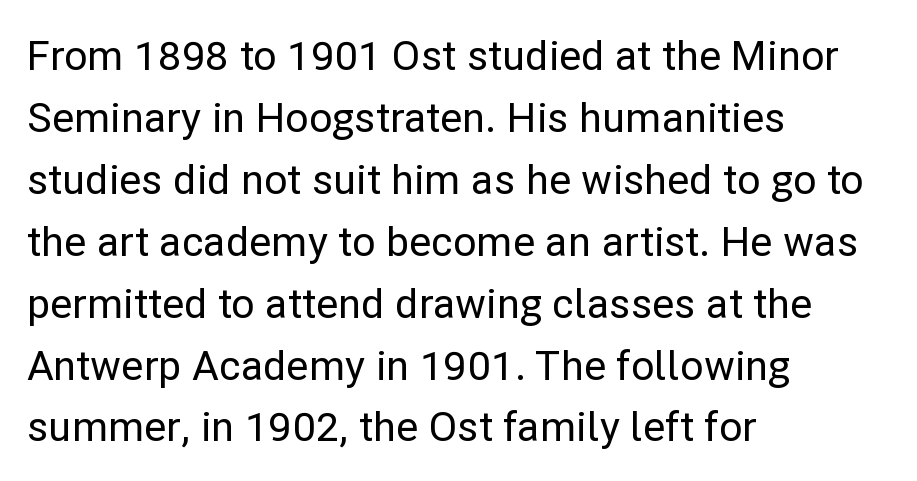
Q: Is the text italic (slanted)? A: No, it is upright.
Q: Is the typeface a serif or a sans-serif typeface? A: Sans-serif.
Q: Is the text underlined? A: No.
Q: How is the paragraph aligned? A: Left-aligned.
Q: Is the spacing between letters normal or unusually wide? A: Normal.
Q: Is the spacing between lines tight, normal or loose? A: Normal.
Q: Width (condensed, normal, or wide)? A: Normal.
Q: Stroke contrast? A: Low.
Q: x-height? A: Medium.
Q: Monospaced? A: No.
